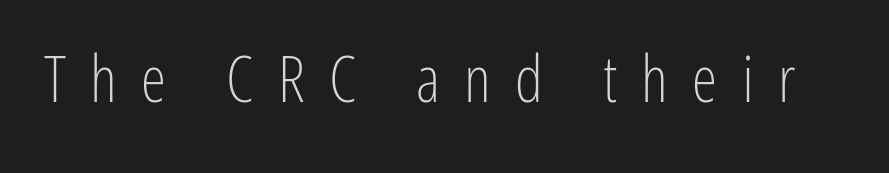
{"serif": "no", "italic": "no", "bold": "no", "weight": "light", "width": "condensed", "stroke_contrast": "low", "x_height": "medium", "monospaced": "no", "underline": "no", "letter_spacing": "wide", "letter_spacing_em": 0.38, "glyph_px": 64}
